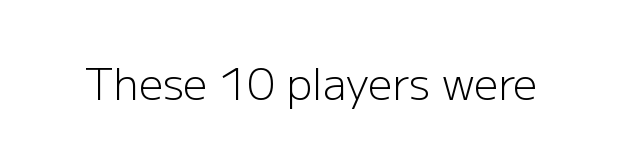
The image shows 43 px light sans-serif type, upright; set normal letter spacing, not underlined; low stroke contrast and a medium x-height.
